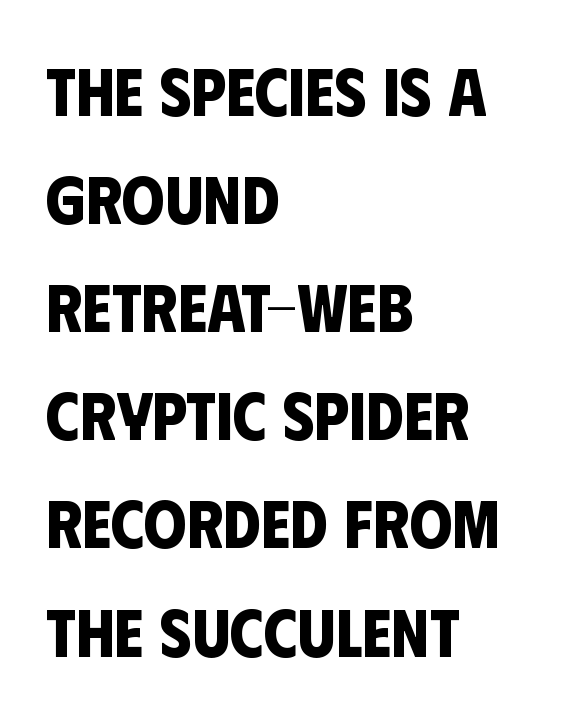
Q: Is the text bold? A: Yes.
Q: Is the typeface a serif or a sans-serif typeface? A: Sans-serif.
Q: Is the text underlined? A: No.
Q: How is the paragraph aligned? A: Left-aligned.
Q: Is the spacing between letters normal or unusually wide? A: Normal.
Q: Is the spacing between lines tight, normal or loose? A: Normal.
Q: Width (condensed, normal, or wide)? A: Condensed.
Q: Stroke contrast? A: Low.
Q: x-height? A: Large.
Q: Monospaced? A: No.
